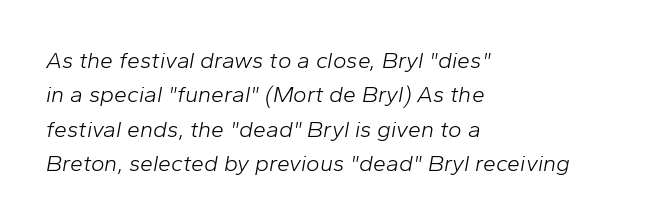
The image shows 23 px text type, italic (leaning right); set left-aligned, normal line spacing (1.5x), normal letter spacing, not underlined.
